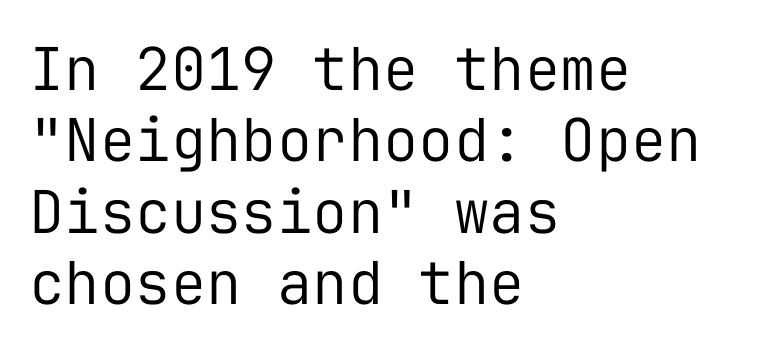
The text was rendered using a sans face with plain stroke endings. Every character here occupies the same horizontal width, giving the sample a typewriter-like rhythm. Weight: in the light-to-regular range. The font's upright variant was chosen for this text. Anything drawn beneath the words? Only blank space. Nobody touched the tracking dial on this one.
